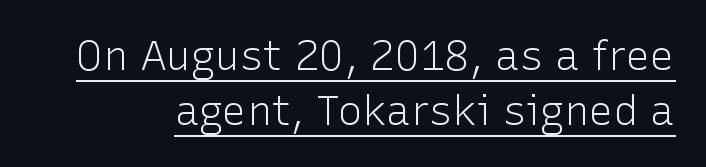
Serifs: no, the terminals of the letterforms are clean. Quick note: interline space is typical. The words here are underlined. You can tell it's not italic because the verticals are truly vertical. A typesetter would call this proportional, since set widths differ per character. The strokes carry an ordinary text weight at most.
